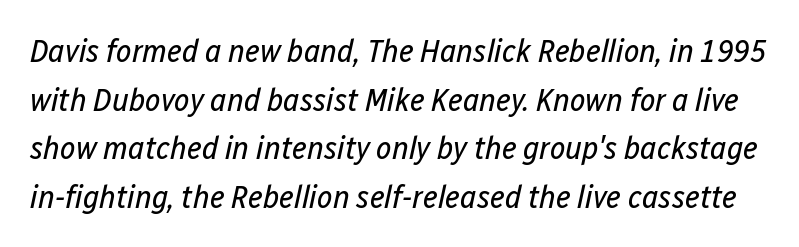
The image shows 33 px regular-weight, condensed type, italic (leaning right); set normal line spacing (1.47x), normal letter spacing, not underlined; low stroke contrast and a medium x-height.
